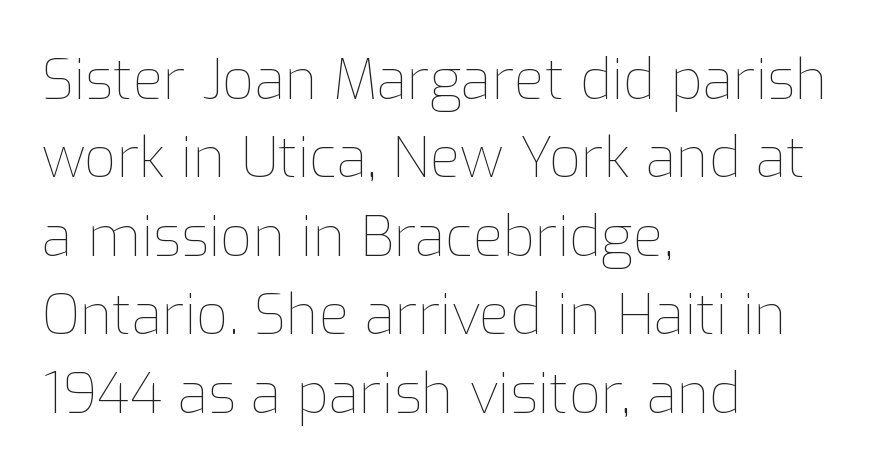
{"italic": "no", "bold": "no", "weight": "thin", "width": "normal", "stroke_contrast": "low", "x_height": "medium", "monospaced": "no", "underline": "no", "align": "left", "line_spacing": "normal", "line_spacing_ratio": 1.4, "letter_spacing": "normal", "letter_spacing_em": 0.0, "glyph_px": 56}
